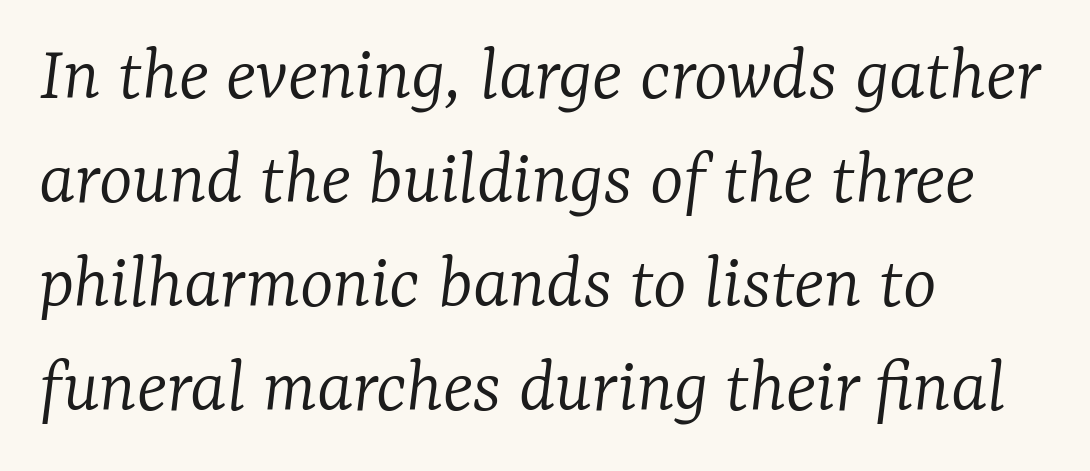
Q: Is the text bold? A: No.
Q: Is the text italic (slanted)? A: Yes, it leans right by about 7 degrees.
Q: Is the typeface a serif or a sans-serif typeface? A: Serif.
Q: Is the text underlined? A: No.
Q: How is the paragraph aligned? A: Left-aligned.
Q: Is the spacing between letters normal or unusually wide? A: Normal.
Q: Is the spacing between lines tight, normal or loose? A: Normal.
Q: Width (condensed, normal, or wide)? A: Normal.
Q: Stroke contrast? A: Low.
Q: x-height? A: Medium.
Q: Monospaced? A: No.
